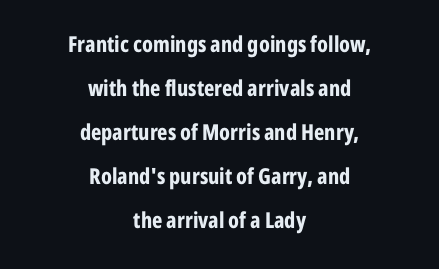
{"italic": "no", "bold": "yes", "underline": "no", "align": "center", "line_spacing": "loose", "line_spacing_ratio": 2.0, "letter_spacing": "normal", "letter_spacing_em": 0.0, "glyph_px": 22}
